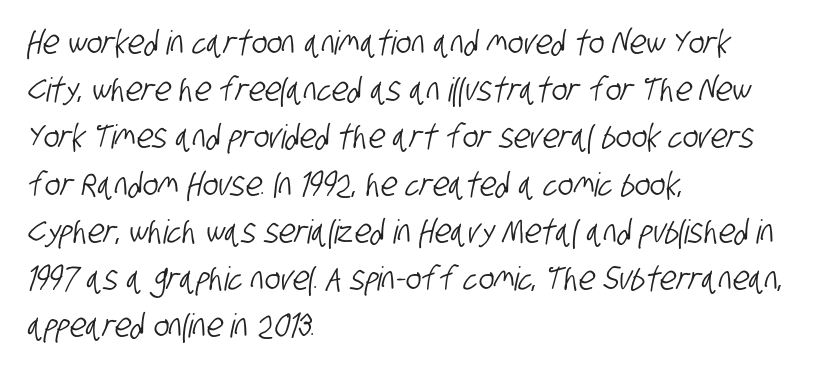
The image shows 33 px condensed sans-serif type; set left-aligned, normal line spacing (1.43x), normal letter spacing, not underlined; low stroke contrast and a large x-height.
